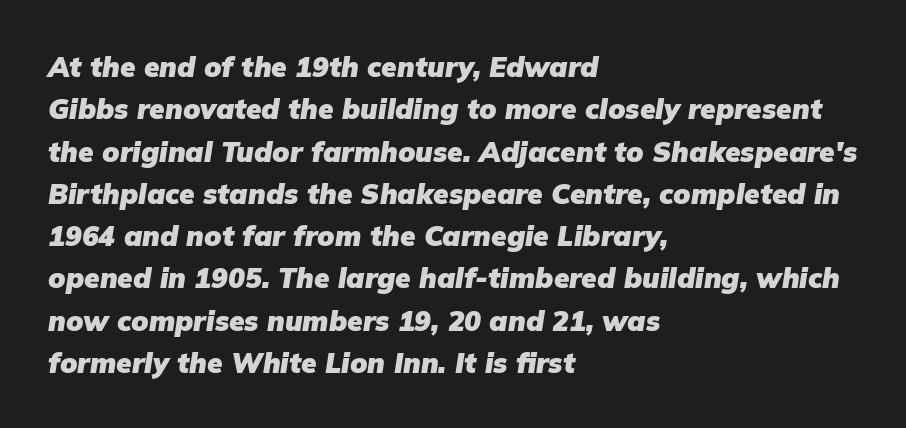
The image shows 28 px heavy type, italic (leaning right); set left-aligned, normal line spacing (1.51x), normal letter spacing, not underlined; low stroke contrast and a medium x-height.
